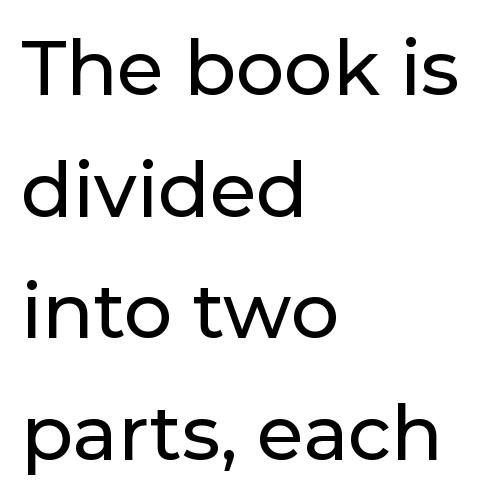
{"serif": "no", "italic": "no", "width": "normal", "stroke_contrast": "low", "x_height": "medium", "monospaced": "no", "underline": "no", "align": "left", "line_spacing": "normal", "line_spacing_ratio": 1.6, "letter_spacing": "normal", "letter_spacing_em": 0.0, "glyph_px": 76}
